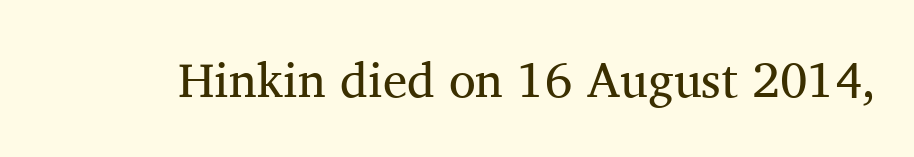
Q: Is the text bold? A: No.
Q: Is the text italic (slanted)? A: No, it is upright.
Q: Is the typeface a serif or a sans-serif typeface? A: Serif.
Q: Is the text underlined? A: No.
Q: Is the spacing between letters normal or unusually wide? A: Normal.
Q: Width (condensed, normal, or wide)? A: Normal.
Q: Stroke contrast? A: Medium.
Q: x-height? A: Medium.
Q: Monospaced? A: No.
